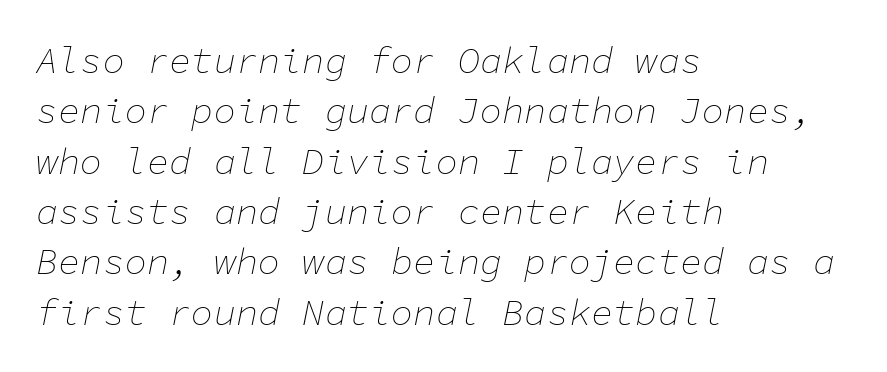
Q: Is the text bold? A: No.
Q: Is the text italic (slanted)? A: Yes, it leans right by about 11 degrees.
Q: Is the text underlined? A: No.
Q: How is the paragraph aligned? A: Left-aligned.
Q: Is the spacing between letters normal or unusually wide? A: Normal.
Q: Is the spacing between lines tight, normal or loose? A: Normal.
Q: Width (condensed, normal, or wide)? A: Normal.
Q: Stroke contrast? A: Low.
Q: x-height? A: Medium.
Q: Monospaced? A: Yes.
